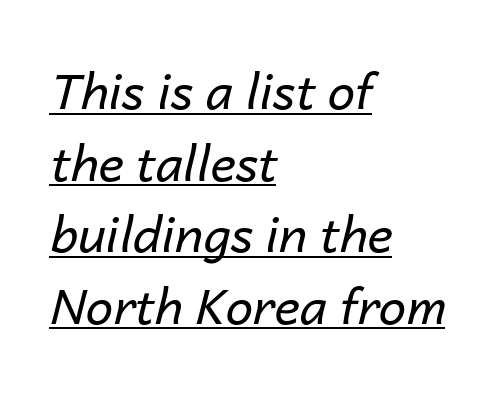
The image shows 49 px regular-weight type, italic (leaning right); set left-aligned, normal line spacing (1.46x), normal letter spacing, underlined; low stroke contrast and a medium x-height.
